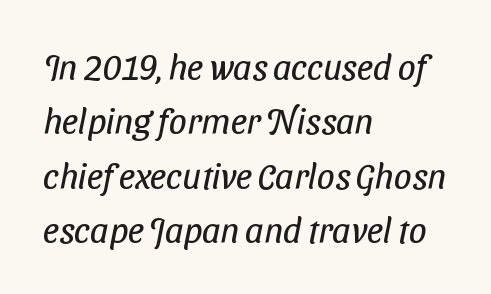
{"serif": "no", "bold": "no", "weight": "regular", "width": "condensed", "stroke_contrast": "low", "x_height": "medium", "monospaced": "no", "underline": "no", "align": "left", "line_spacing": "normal", "line_spacing_ratio": 1.51, "letter_spacing": "normal", "letter_spacing_em": 0.0, "glyph_px": 36}
